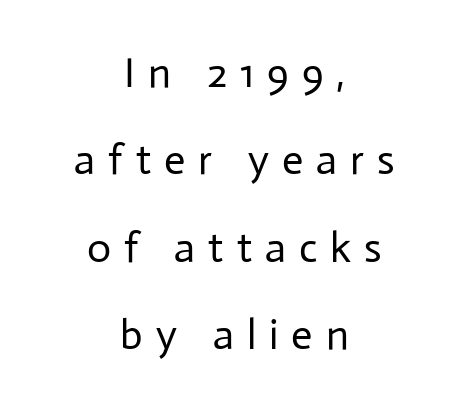
The image shows 42 px regular-weight sans-serif type, upright; set centered, loose line spacing (2.08x), unusually wide letter spacing (+0.31 em), not underlined; low stroke contrast and a medium x-height.
